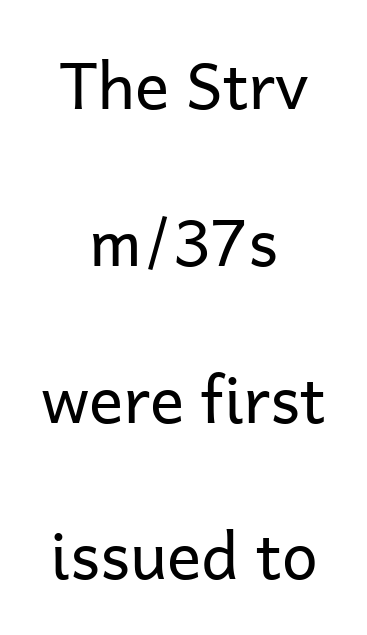
How would I describe the line gaps? Wide and relaxed. Inter-character spacing is left at the font's built-in metrics. Does the lettering tilt? It doesn't — this is upright. This rendering employs a face without finishing strokes, i.e., a sans-serif. Any mark beneath the type? The region is blank. Do the characters align in a grid? No, the font is proportional.
